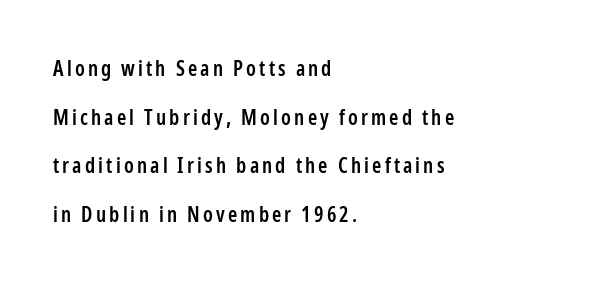
Reading down the column, the eye jumps a long way to each next line. The typesetting leans somewhat heavy: a semibold. Does the copy run flush right? No — it runs flush left. The area under the type is left untouched. Posture: upright roman.
